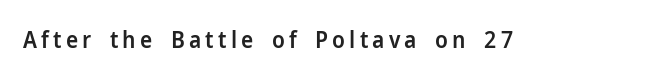
If you drew a line through each stem, it would be perfectly vertical. A bit beefed up — I'd call it semibold rather than bold. Just letters on the line, the space beneath them empty.
